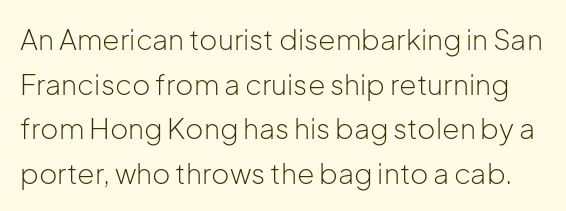
The image shows 28 px light sans-serif type, upright; set normal line spacing (1.59x), normal letter spacing, not underlined; low stroke contrast and a medium x-height.
